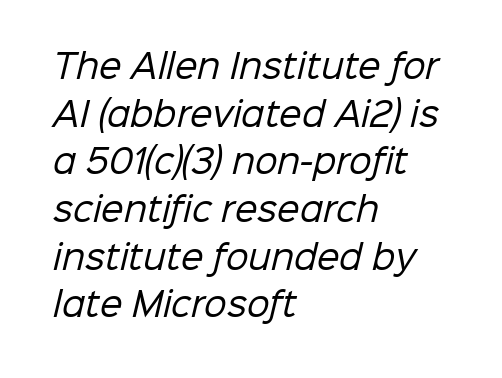
{"serif": "no", "bold": "no", "weight": "regular", "width": "normal", "stroke_contrast": "low", "x_height": "medium", "monospaced": "no", "underline": "no", "align": "left", "line_spacing": "normal", "line_spacing_ratio": 1.49, "letter_spacing": "normal", "letter_spacing_em": 0.0, "glyph_px": 32}
